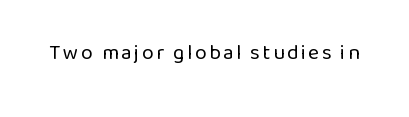
Nope, not italic — everything's standing straight. Weight: regular or lighter. This rendering features lettering with no underline.
